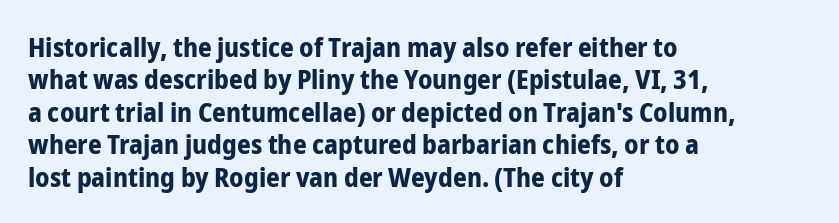
Q: Is the text bold? A: Yes.
Q: Is the text italic (slanted)? A: No, it is upright.
Q: Is the text underlined? A: No.
Q: How is the paragraph aligned? A: Left-aligned.
Q: Is the spacing between letters normal or unusually wide? A: Normal.
